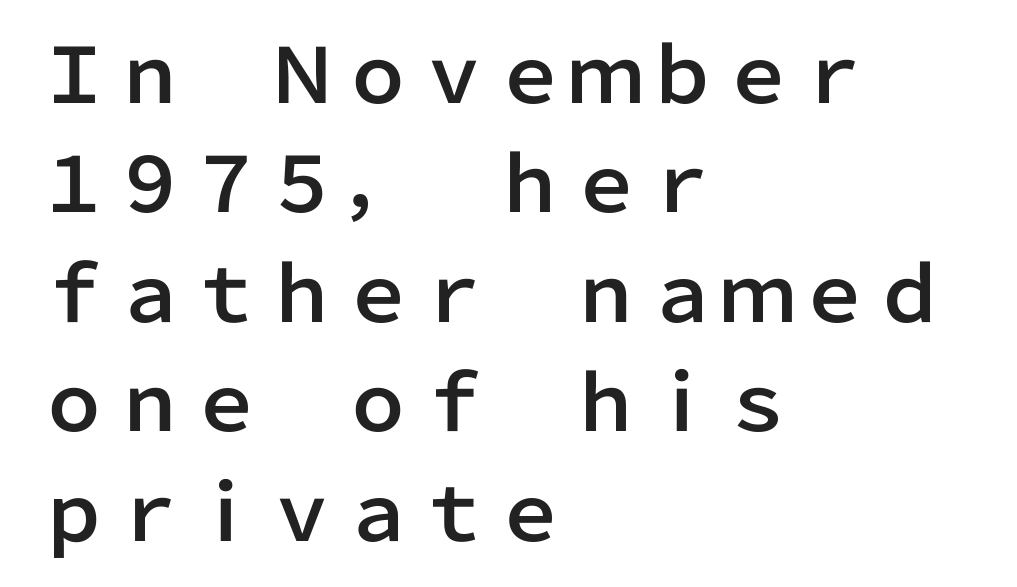
Q: Is the text italic (slanted)? A: No, it is upright.
Q: Is the typeface a serif or a sans-serif typeface? A: Sans-serif.
Q: Is the text underlined? A: No.
Q: How is the paragraph aligned? A: Left-aligned.
Q: Is the spacing between letters normal or unusually wide? A: Normal.
Q: Is the spacing between lines tight, normal or loose? A: Normal.
Q: Width (condensed, normal, or wide)? A: Normal.
Q: Stroke contrast? A: Low.
Q: x-height? A: Medium.
Q: Monospaced? A: No.
